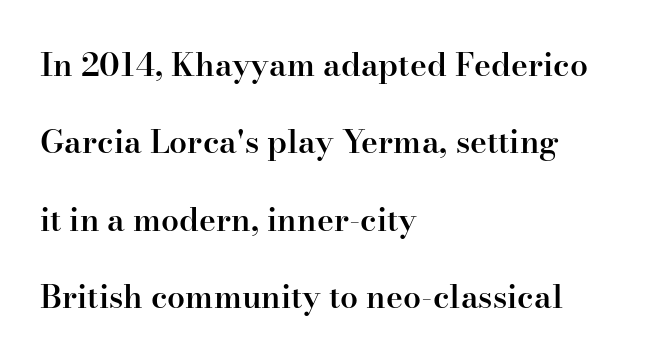
Serifs: yes, visible at the terminals of the letterforms. The face used here is rendered with its standard letterfit. The lines are spread far apart with generous leading. The glyphs have the mass of a demibold cut, below bold. The paragraph has a hard left edge and a soft right edge. Character widths vary here, with narrow letters taking less room than wide ones.
